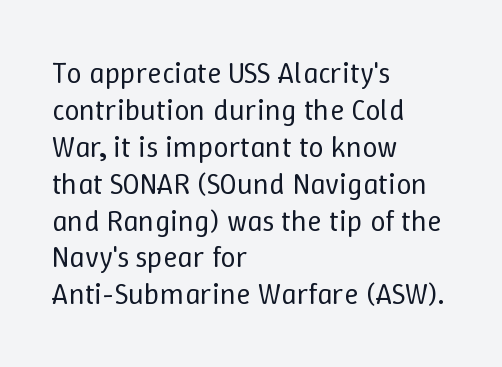
The line texture is even and compact thanks to regular tracking. The rendering anchors every line to the left-hand side. Unbolded letterforms with no extra heft. A typesetter would mark this as roman, not italic. Each row of text sits above clean, open space. Think of a printed novel: that variable character pitch is what you see here.
